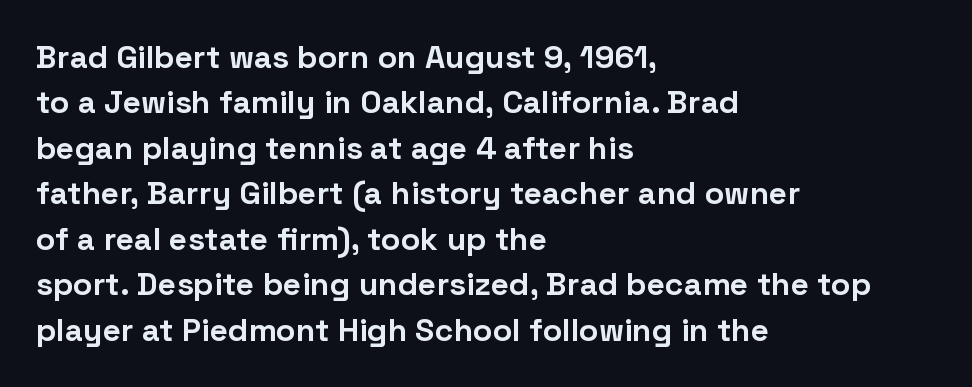
The image shows 32 px bold sans-serif type, upright; set left-aligned, normal line spacing (1.42x), normal letter spacing, not underlined; low stroke contrast and a medium x-height.
